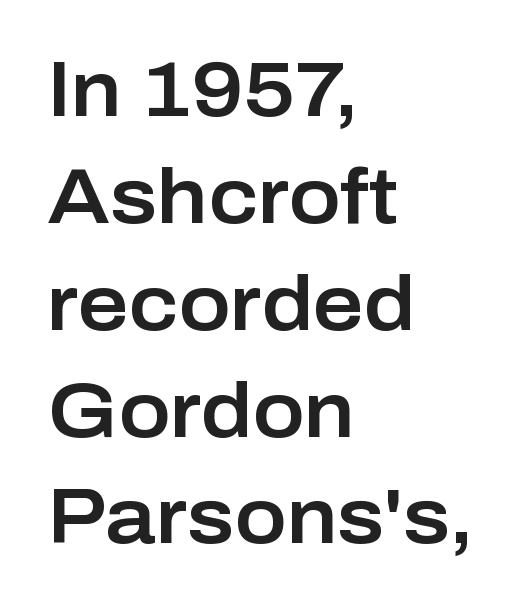
Q: Is the text italic (slanted)? A: No, it is upright.
Q: Is the typeface a serif or a sans-serif typeface? A: Sans-serif.
Q: Is the text underlined? A: No.
Q: How is the paragraph aligned? A: Left-aligned.
Q: Is the spacing between letters normal or unusually wide? A: Normal.
Q: Is the spacing between lines tight, normal or loose? A: Normal.
Q: Width (condensed, normal, or wide)? A: Normal.
Q: Stroke contrast? A: Low.
Q: x-height? A: Medium.
Q: Monospaced? A: No.
